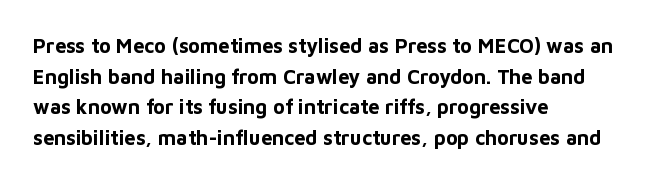
{"italic": "no", "bold": "yes", "underline": "no", "align": "left", "line_spacing": "normal", "line_spacing_ratio": 1.53, "letter_spacing": "normal", "letter_spacing_em": 0.0, "glyph_px": 20}
